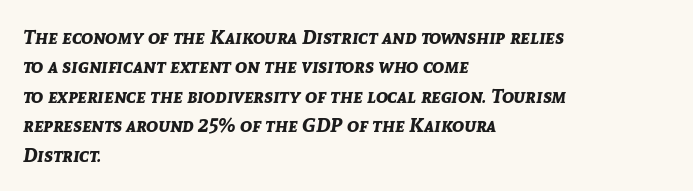
No word sits above an underline. Notice how descenders clear the ascenders below comfortably — that's standard leading. The typography opts for an oblique posture over an upright one. In terms of weight, the rendering is a true, heavy bold. Characters follow at the spacing the type designer built in. Reading down the block, your eye returns to a fixed left position each line.
